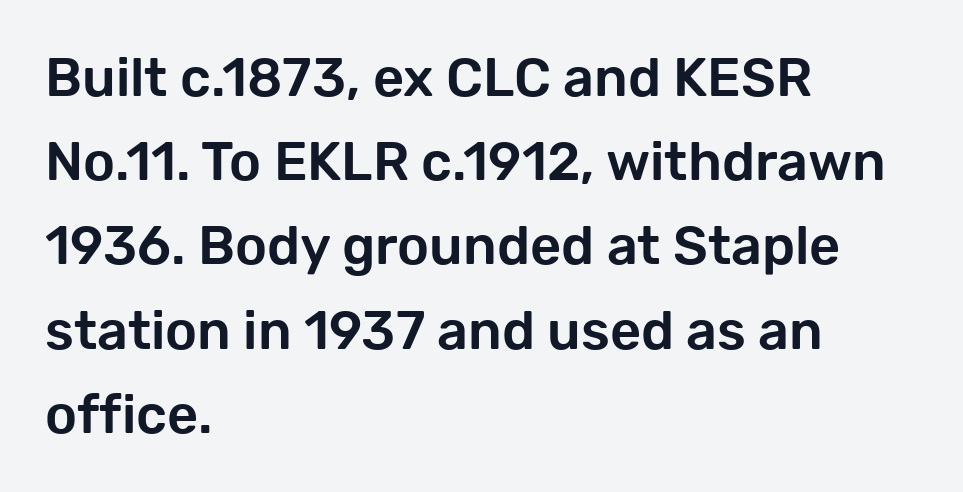
The image shows 54 px sans-serif type, upright; set left-aligned, normal line spacing (1.56x), normal letter spacing, not underlined; low stroke contrast and a medium x-height.
